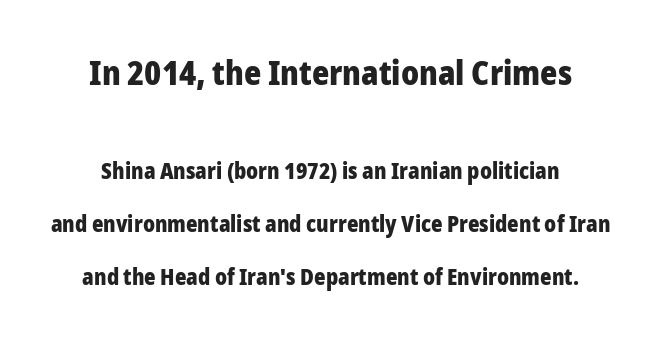
The image shows 33 px heavy sans-serif type, upright; set loose line spacing (2.41x), normal letter spacing, not underlined; the first (top) block is 1.5x larger; low stroke contrast and a medium x-height.
